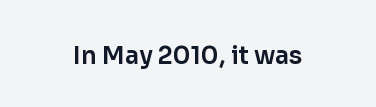
A centered setting, common on invitations and titles, is used for this passage. The glyphs are unaccompanied by any horizontal stroke below them. A typesetter would mark this as roman, not italic. Nothing unusual about the tracking: characters are spaced as the font intends.
